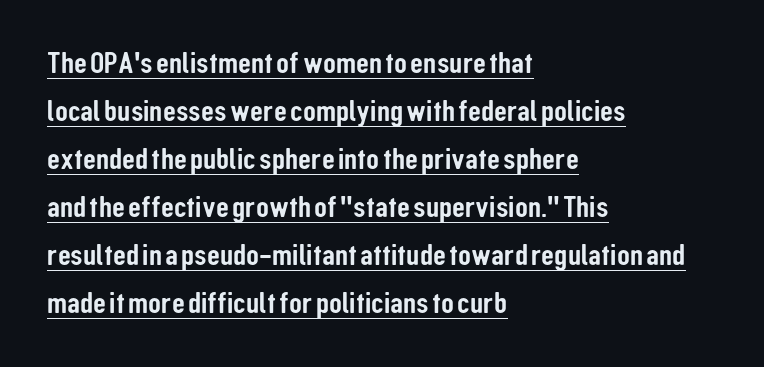
The image shows 32 px condensed sans-serif type, upright; set left-aligned, normal line spacing (1.5x), normal letter spacing, underlined; low stroke contrast and a medium x-height.
